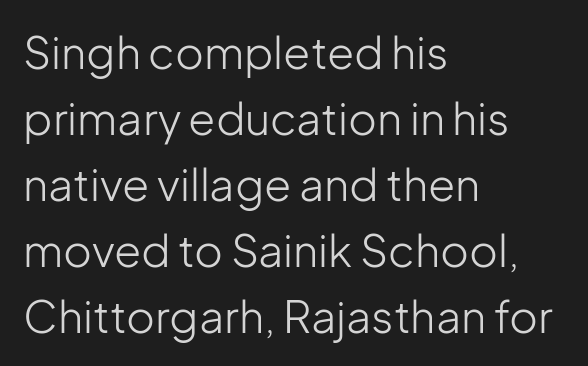
Q: Is the text bold? A: No.
Q: Is the text italic (slanted)? A: No, it is upright.
Q: Is the typeface a serif or a sans-serif typeface? A: Sans-serif.
Q: Is the text underlined? A: No.
Q: How is the paragraph aligned? A: Left-aligned.
Q: Is the spacing between letters normal or unusually wide? A: Normal.
Q: Is the spacing between lines tight, normal or loose? A: Normal.
Q: Width (condensed, normal, or wide)? A: Normal.
Q: Stroke contrast? A: Low.
Q: x-height? A: Medium.
Q: Monospaced? A: No.
